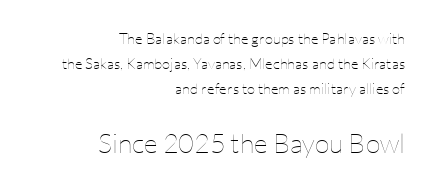
The image shows 27 px text type, upright; set right-aligned, normal line spacing (1.68x), normal letter spacing, not underlined; the second (bottom) block is 1.8x larger.
